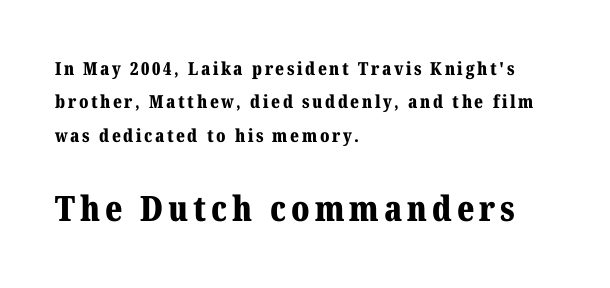
The image shows 35 px bold serif type, upright; set left-aligned, line spacing 1.86x, not underlined; the second (bottom) block is 1.94x larger; medium stroke contrast and a medium x-height.
